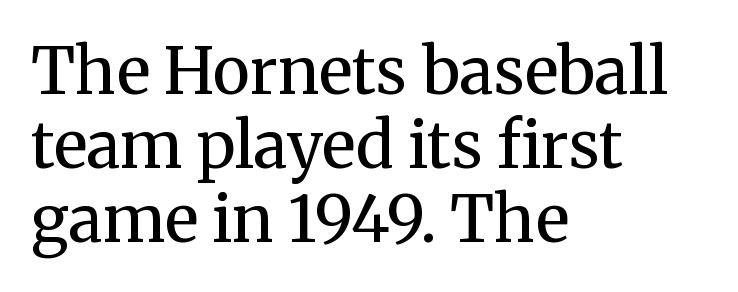
Type style note: has serifs. The strip under each line holds only bare page. These lines stack with their left ends in a neat column. Here the designer chose a conventional face with non-uniform glyph widths. Notice how the stems are strictly vertical — no italics here. The font sits on the lighter half of the weight spectrum, regular included.
